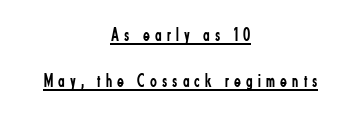
The image shows 20 px text type, upright; set centered, loose line spacing (2.3x), unusually wide letter spacing (+0.26 em), underlined.
